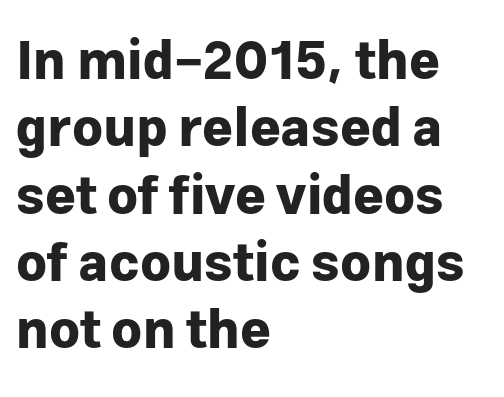
{"serif": "no", "italic": "no", "bold": "yes", "weight": "bold", "width": "normal", "stroke_contrast": "low", "x_height": "medium", "monospaced": "no", "underline": "no", "align": "left", "line_spacing": "normal", "line_spacing_ratio": 1.27, "letter_spacing": "normal", "letter_spacing_em": 0.0, "glyph_px": 53}
